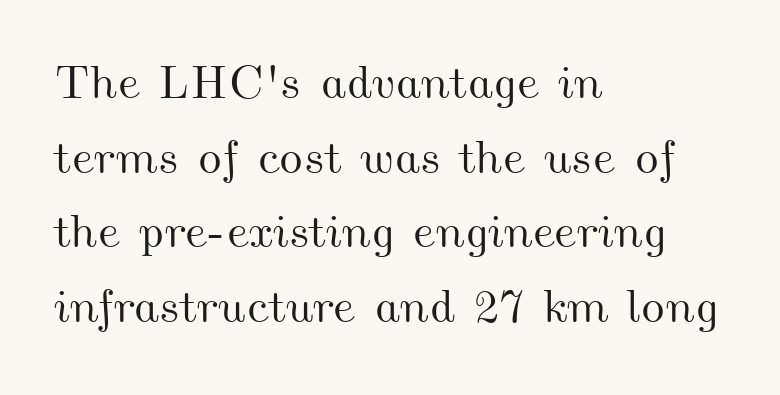
Q: Is the text underlined? A: No.
Q: How is the paragraph aligned? A: Left-aligned.
Q: Is the spacing between letters normal or unusually wide? A: Normal.
Q: Is the spacing between lines tight, normal or loose? A: Normal.
Q: Width (condensed, normal, or wide)? A: Wide.
Q: Stroke contrast? A: Medium.
Q: x-height? A: Small.
Q: Monospaced? A: No.
